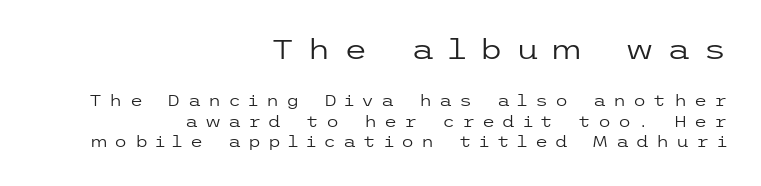
{"italic": "no", "bold": "no", "underline": "no", "align": "right", "line_spacing": "normal", "line_spacing_ratio": 1.36, "letter_spacing": "wide", "letter_spacing_em": 0.47, "larger_block": "first", "size_ratio": 1.8, "glyph_px": 27}
